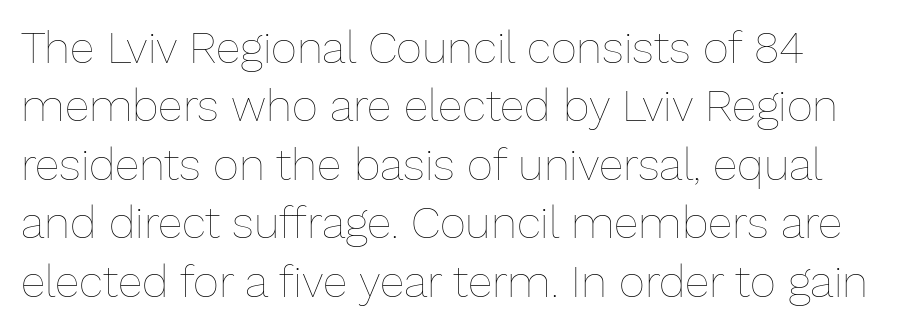
You could not count columns in this text — the font is proportionally spaced. No extra ink here — the face is not bold. These lines keep a tight, regular rhythm from letter to letter. Compared with a centered layout, this one pins lines to the left instead. No word sits above an underline.
